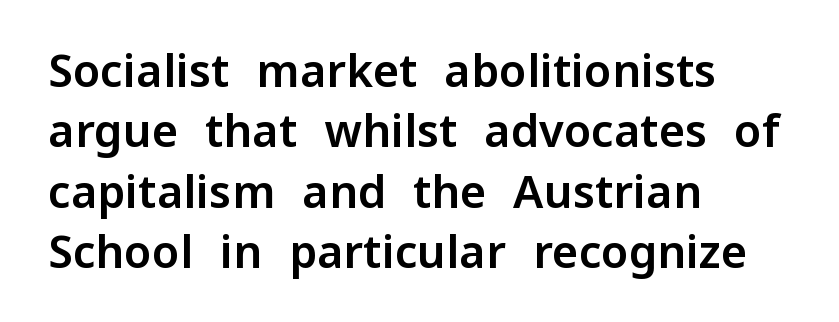
Only glyphs here, with clear space below each row. Is this a fixed-width face? No — the glyphs have proportional, varying widths. Nothing unusual about the tracking: characters are spaced as the font intends. Line starts are locked; line ends wander. Every stem runs plumb, perpendicular to the baseline. You can tell from the bare stems that sans-serif type was used.
